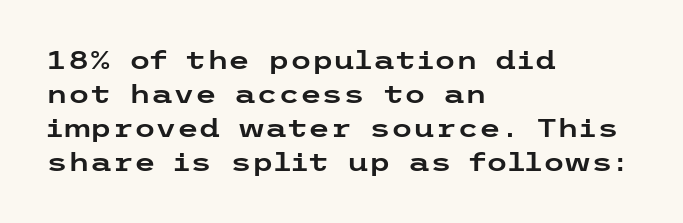
{"italic": "no", "underline": "no", "align": "left", "line_spacing": "normal", "line_spacing_ratio": 1.36, "letter_spacing": "normal", "letter_spacing_em": 0.0, "glyph_px": 25}
